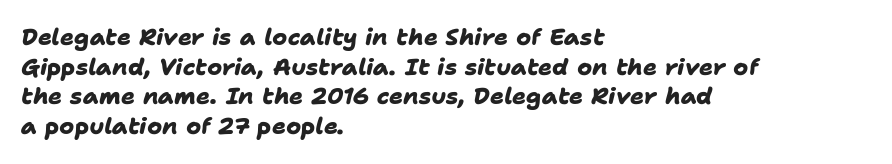
{"bold": "yes", "underline": "no", "align": "left", "line_spacing": "normal", "line_spacing_ratio": 1.29, "letter_spacing": "normal", "letter_spacing_em": 0.0, "glyph_px": 23}
